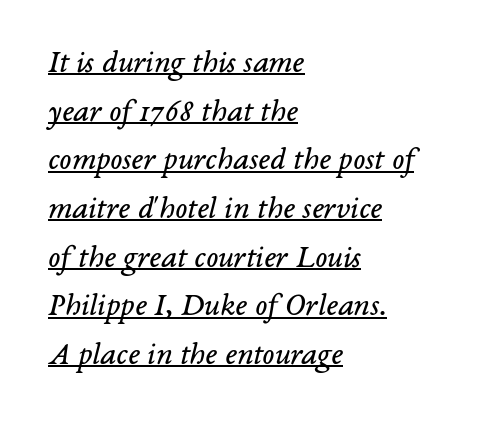
Font category for this specimen: serif. Is the letter spacing exaggerated? No — it looks like the ordinary default. Note the varied advance widths — an 'i' is clearly narrower than an 'm'. Typeset ragged right — the left edge is the straight one.
